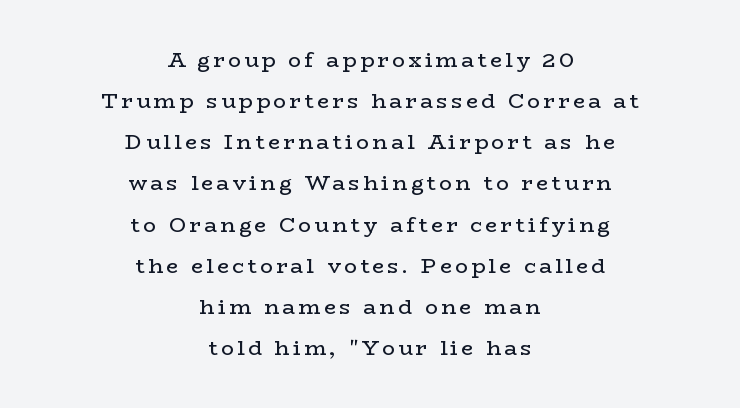
The image shows 21 px text type, upright; set centered, loose line spacing (1.96x), not underlined.
